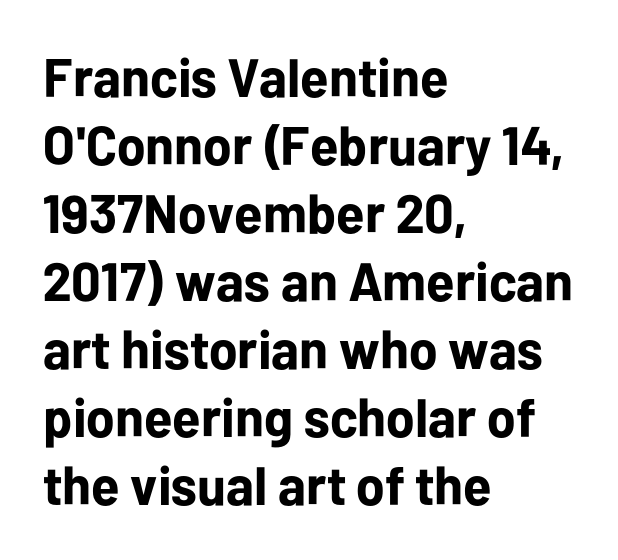
{"serif": "no", "italic": "no", "bold": "yes", "weight": "bold", "width": "normal", "stroke_contrast": "low", "x_height": "medium", "monospaced": "no", "underline": "no", "align": "left", "line_spacing": "normal", "line_spacing_ratio": 1.26, "letter_spacing": "normal", "letter_spacing_em": 0.0, "glyph_px": 54}
